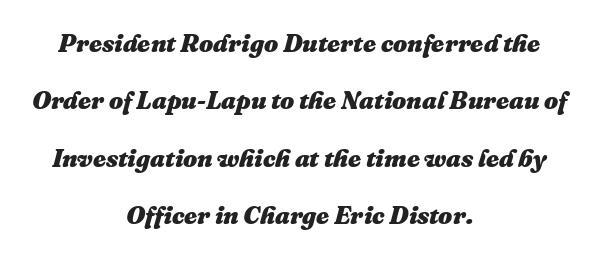
Bare-footed words on every line. If you measured baseline to baseline, you'd find a long distance. The glyphs look as if they've been sheared to an angle. I'd describe the lettering as bold — thick and assertive.
